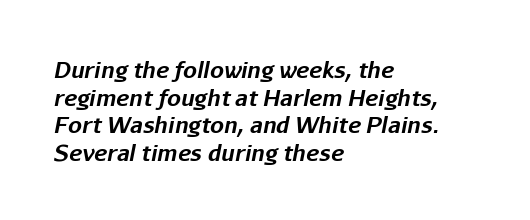
Q: Is the text bold? A: Yes.
Q: Is the text italic (slanted)? A: Yes, it leans right by about 11 degrees.
Q: Is the text underlined? A: No.
Q: How is the paragraph aligned? A: Left-aligned.
Q: Is the spacing between letters normal or unusually wide? A: Normal.
Q: Is the spacing between lines tight, normal or loose? A: Normal.
